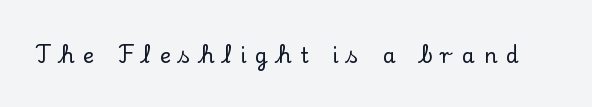
The image shows 21 px text type, upright; set unusually wide letter spacing (+0.42 em), not underlined.
